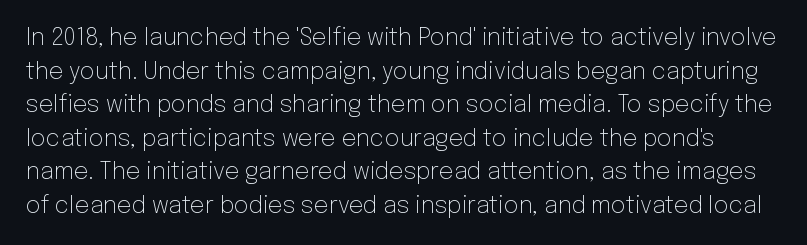
The image shows 23 px text type, upright; set normal line spacing (1.46x), normal letter spacing, not underlined.
